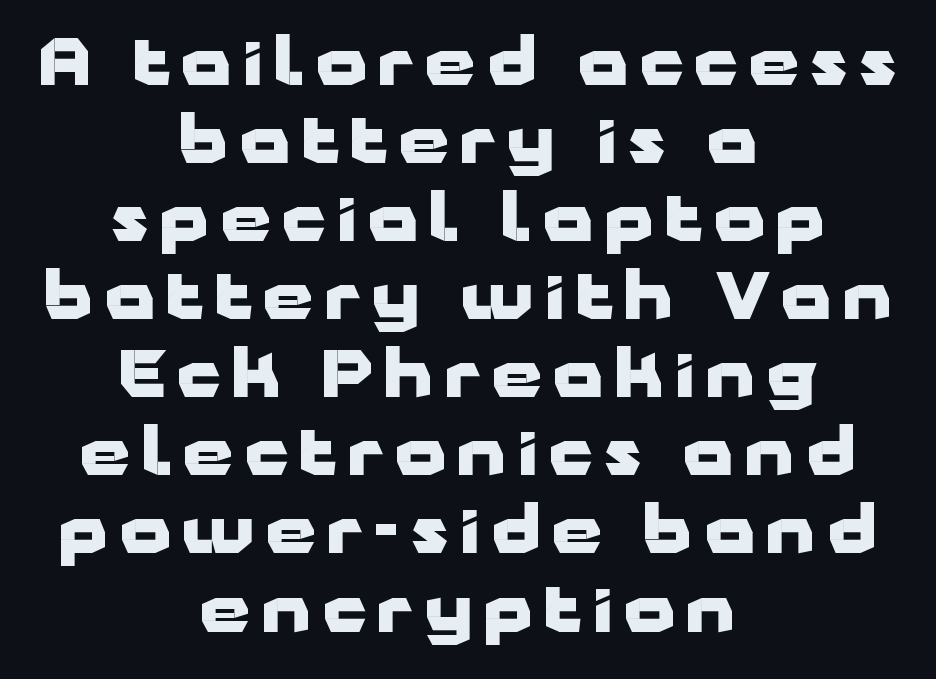
Q: Is the text bold? A: Yes.
Q: Is the text italic (slanted)? A: No, it is upright.
Q: Is the typeface a serif or a sans-serif typeface? A: Sans-serif.
Q: Is the text underlined? A: No.
Q: How is the paragraph aligned? A: Centered.
Q: Width (condensed, normal, or wide)? A: Wide.
Q: Stroke contrast? A: Low.
Q: x-height? A: Medium.
Q: Monospaced? A: No.
